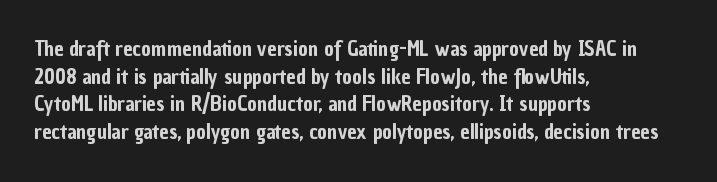
The image shows 21 px text type, upright; set left-aligned, normal line spacing (1.32x), normal letter spacing, not underlined.
